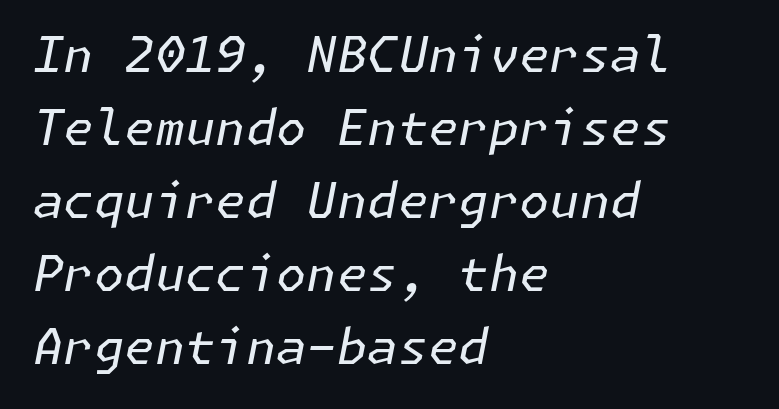
The image shows 49 px regular-weight type, italic (leaning right); set left-aligned, normal line spacing (1.49x), normal letter spacing, not underlined; low stroke contrast and a medium x-height.
